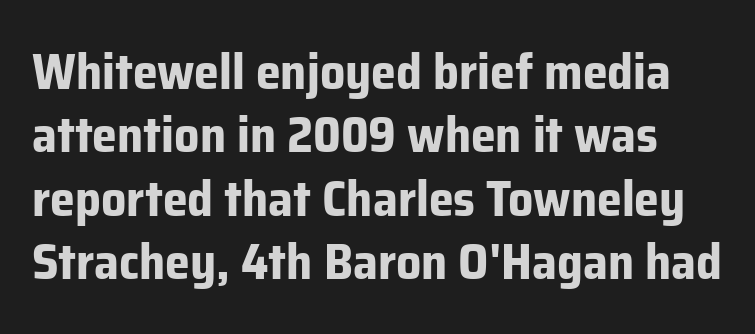
{"serif": "no", "italic": "no", "bold": "yes", "weight": "bold", "width": "normal", "stroke_contrast": "low", "x_height": "medium", "monospaced": "no", "underline": "no", "line_spacing": "normal", "line_spacing_ratio": 1.27, "letter_spacing": "normal", "letter_spacing_em": 0.0, "glyph_px": 50}
